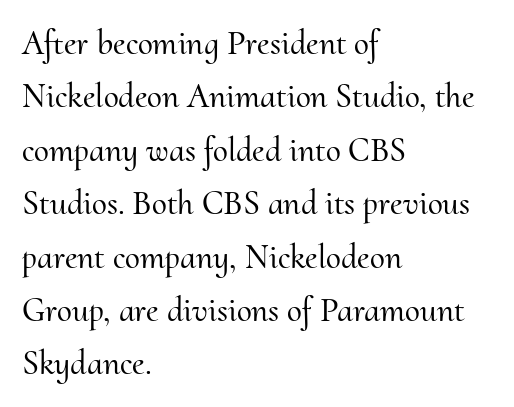
Q: Is the text italic (slanted)? A: No, it is upright.
Q: Is the typeface a serif or a sans-serif typeface? A: Serif.
Q: Is the text underlined? A: No.
Q: How is the paragraph aligned? A: Left-aligned.
Q: Is the spacing between letters normal or unusually wide? A: Normal.
Q: Is the spacing between lines tight, normal or loose? A: Normal.
Q: Width (condensed, normal, or wide)? A: Normal.
Q: Stroke contrast? A: Medium.
Q: x-height? A: Small.
Q: Monospaced? A: No.
